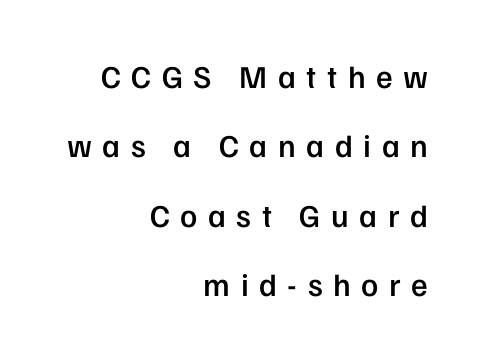
Varying glyph widths throughout — classic text-font behaviour. Decoration check: the copy has no underline. These lines stack with their right ends in a neat column. Whoever set this chose breathing room over compactness in the vertical rhythm. The font is running at a semibold setting, under full bold.
